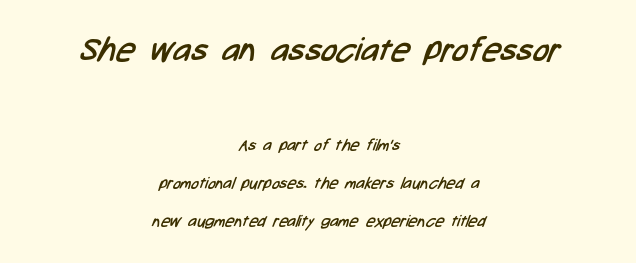
Leading: increased. Think standard paragraph weight, or any step lighter than that. The tracking reads as untouched default to a designer's eye. Casual observation: everything's sitting right in the middle.
